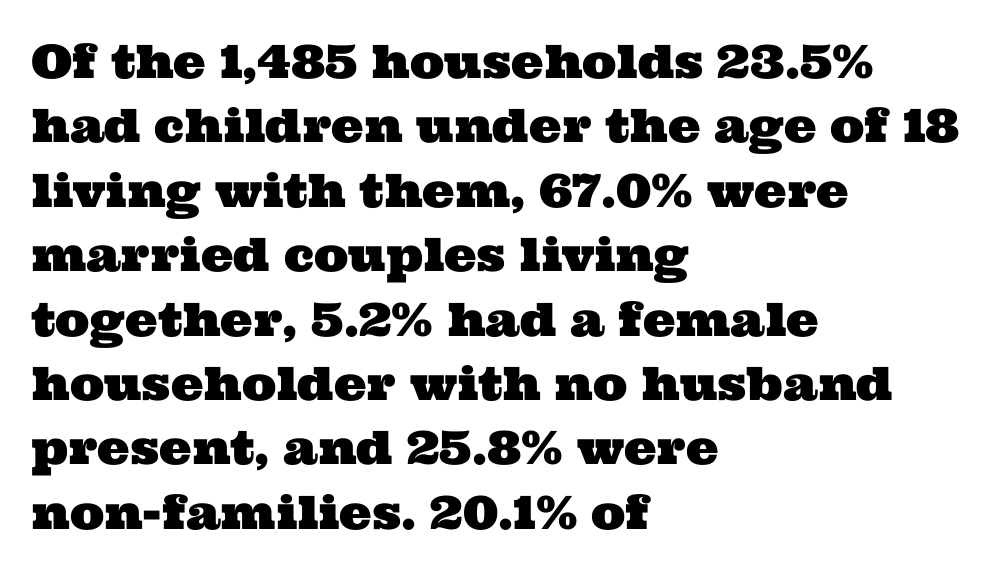
The image shows 46 px wide serif type; set left-aligned, normal line spacing (1.4x), normal letter spacing, not underlined; medium stroke contrast and a medium x-height.
